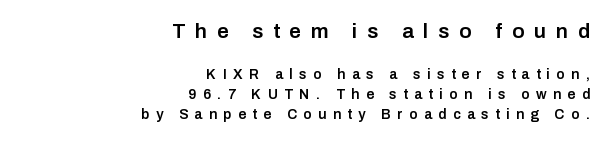
The image shows 21 px text type, upright; set right-aligned, normal line spacing (1.43x), unusually wide letter spacing (+0.46 em), not underlined; the first (top) block is 1.5x larger.
